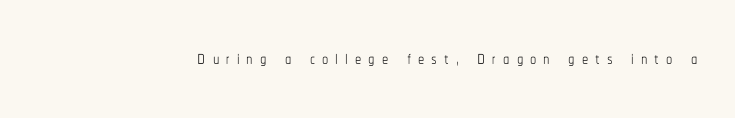
Descender tails drop into unmarked territory. Characters remain perfectly vertical along every line. Weight: not bold — regular or lighter. The rendering inserts visible extra space after every character.
